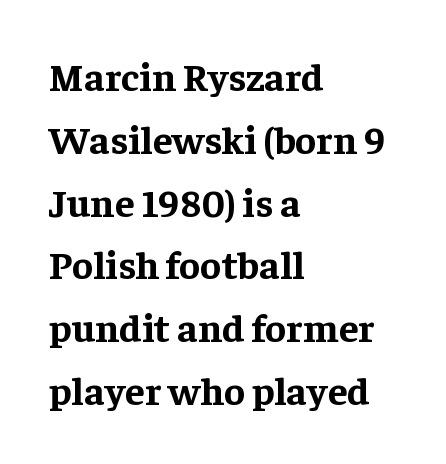
The image shows 40 px bold serif type, upright; set left-aligned, normal line spacing (1.57x), normal letter spacing, not underlined; low stroke contrast and a medium x-height.
